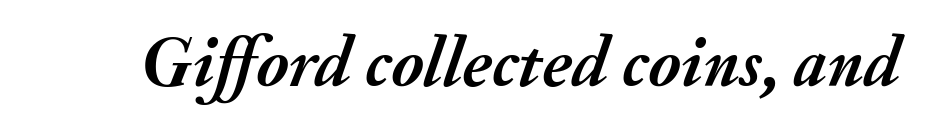
{"italic": "yes", "lean": "right", "slant_degrees": 20, "bold": "yes", "weight": "semibold", "width": "normal", "stroke_contrast": "medium", "x_height": "small", "monospaced": "no", "underline": "no", "letter_spacing": "normal", "letter_spacing_em": 0.0, "glyph_px": 71}
